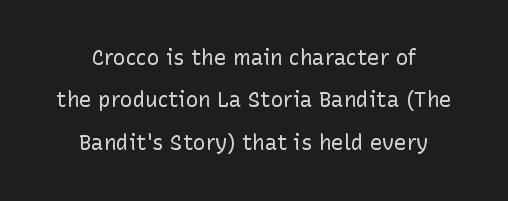
Q: Is the text bold? A: No.
Q: Is the text italic (slanted)? A: No, it is upright.
Q: Is the text underlined? A: No.
Q: How is the paragraph aligned? A: Centered.
Q: Is the spacing between letters normal or unusually wide? A: Normal.
Q: Is the spacing between lines tight, normal or loose? A: Loose.
